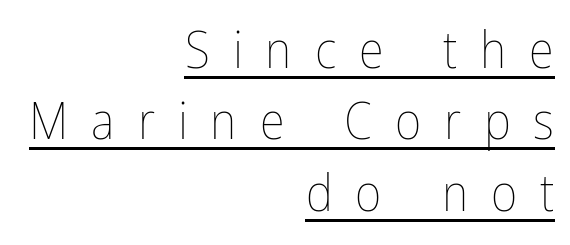
{"italic": "no", "bold": "no", "weight": "thin", "width": "condensed", "stroke_contrast": "low", "x_height": "medium", "monospaced": "no", "underline": "yes", "align": "right", "line_spacing": "normal", "line_spacing_ratio": 1.4, "letter_spacing": "wide", "letter_spacing_em": 0.45, "glyph_px": 51}
